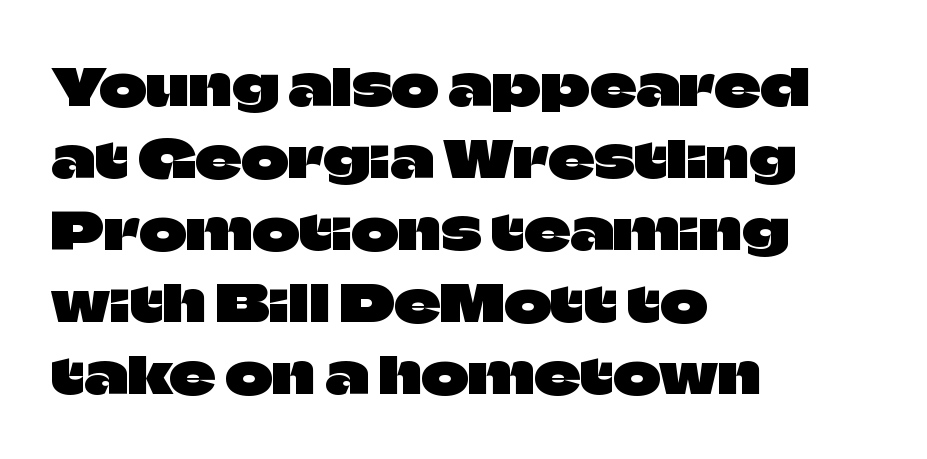
Q: Is the text italic (slanted)? A: No, it is upright.
Q: Is the typeface a serif or a sans-serif typeface? A: Sans-serif.
Q: Is the text underlined? A: No.
Q: How is the paragraph aligned? A: Left-aligned.
Q: Is the spacing between letters normal or unusually wide? A: Normal.
Q: Is the spacing between lines tight, normal or loose? A: Normal.
Q: Width (condensed, normal, or wide)? A: Normal.
Q: Stroke contrast? A: Low.
Q: x-height? A: Large.
Q: Monospaced? A: No.
